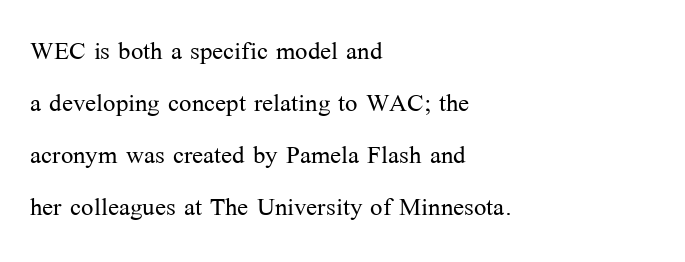
Q: Is the text bold? A: No.
Q: Is the text italic (slanted)? A: No, it is upright.
Q: Is the typeface a serif or a sans-serif typeface? A: Serif.
Q: Is the text underlined? A: No.
Q: How is the paragraph aligned? A: Left-aligned.
Q: Is the spacing between letters normal or unusually wide? A: Normal.
Q: Is the spacing between lines tight, normal or loose? A: Normal.
Q: Width (condensed, normal, or wide)? A: Normal.
Q: Stroke contrast? A: Medium.
Q: x-height? A: Medium.
Q: Monospaced? A: No.
